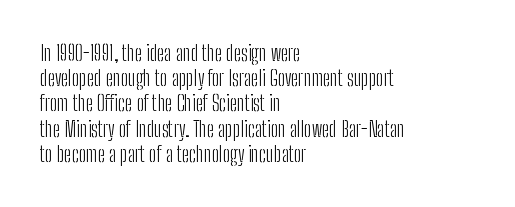
The letterforms sit shoulder to shoulder at normal distance. Typeset ragged right — the left edge is the straight one. The lettering holds an erect, upright posture throughout. Vertical stems look standard width or narrower in stroke. Beneath every word, the page is bare.
